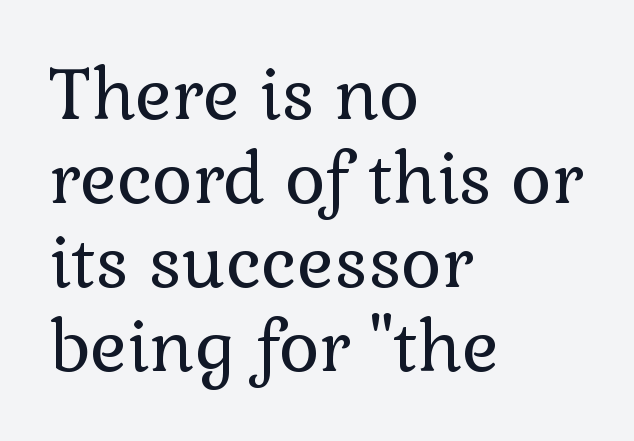
Stem width sits at or under what a default text font uses. Words appear dense and cohesive because spacing is normal. Reading down the block, your eye returns to a fixed left position each line. Spacing verdict: proportional, widths tailored to each character. This sample uses an upright cut, with every glyph sitting square on the baseline.
